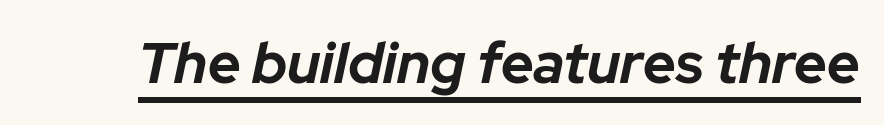
{"italic": "yes", "lean": "right", "slant_degrees": 12, "bold": "yes", "weight": "bold", "width": "normal", "stroke_contrast": "low", "x_height": "medium", "monospaced": "no", "underline": "yes", "letter_spacing": "normal", "letter_spacing_em": 0.0, "glyph_px": 57}
